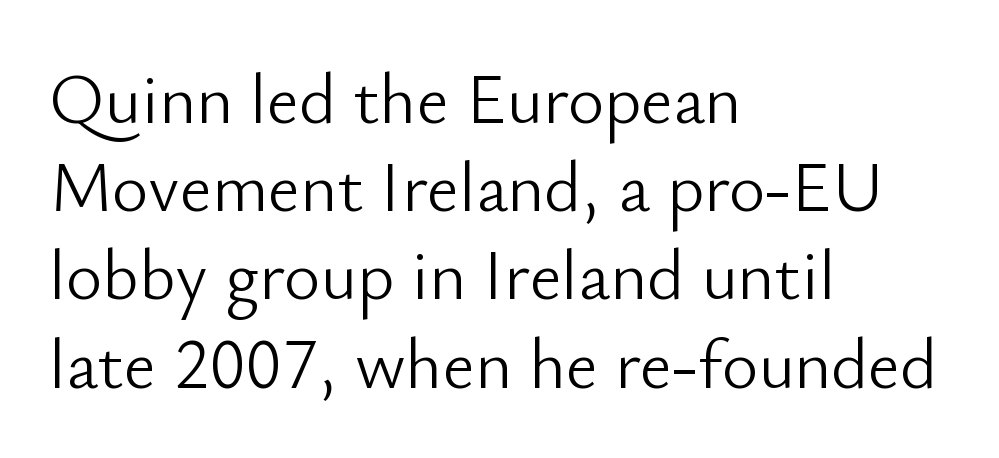
The image shows 70 px light sans-serif type, upright; set left-aligned, normal line spacing (1.26x), normal letter spacing, not underlined; low stroke contrast and a small x-height.
